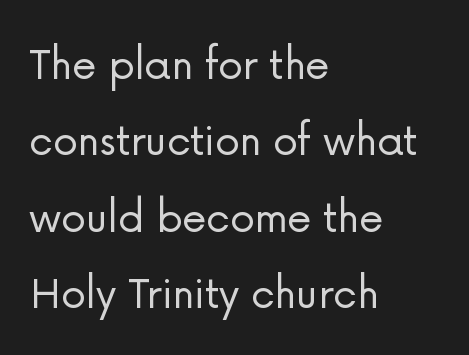
{"serif": "no", "italic": "no", "bold": "no", "weight": "light", "width": "normal", "stroke_contrast": "low", "x_height": "medium", "monospaced": "no", "underline": "no", "align": "left", "line_spacing": "normal", "line_spacing_ratio": 1.53, "letter_spacing": "normal", "letter_spacing_em": 0.0, "glyph_px": 50}
